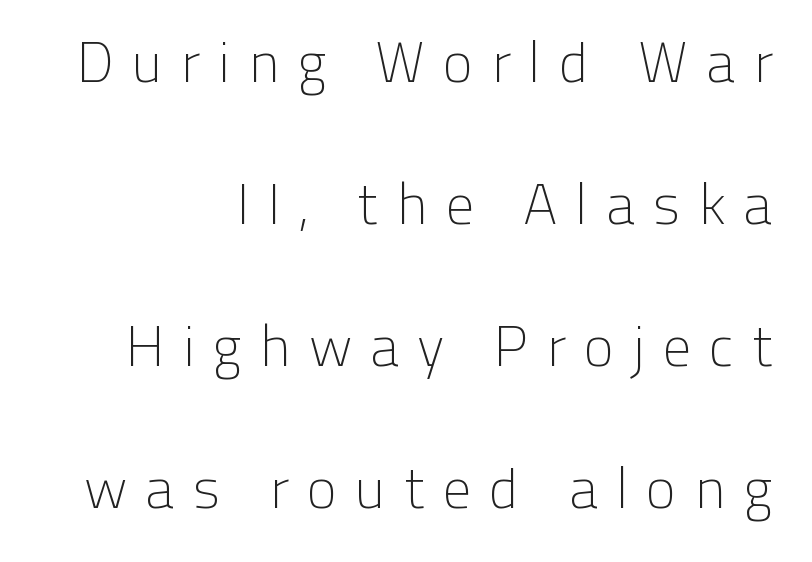
The image shows 57 px light sans-serif type, upright; set right-aligned, loose line spacing (2.49x), unusually wide letter spacing (+0.31 em), not underlined; low stroke contrast and a medium x-height.
